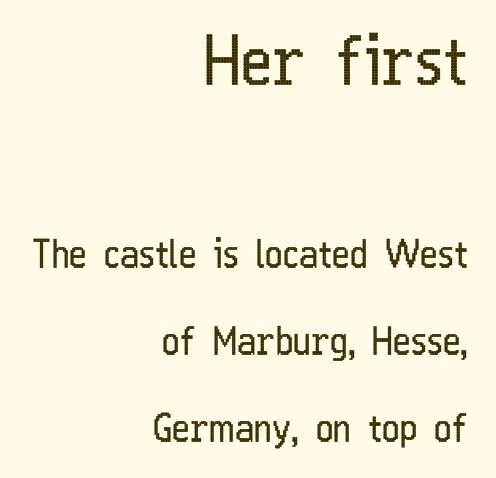
Q: Is the text bold? A: No.
Q: Is the text italic (slanted)? A: No, it is upright.
Q: Is the typeface a serif or a sans-serif typeface? A: Sans-serif.
Q: Is the text underlined? A: No.
Q: How is the paragraph aligned? A: Right-aligned.
Q: Is the spacing between letters normal or unusually wide? A: Normal.
Q: Is the spacing between lines tight, normal or loose? A: Loose.
Q: Which block of text is set in a larger size, the first (top) or the second (bottom)? A: The first (top) one.
Q: Width (condensed, normal, or wide)? A: Condensed.
Q: Stroke contrast? A: Low.
Q: x-height? A: Medium.
Q: Monospaced? A: No.
